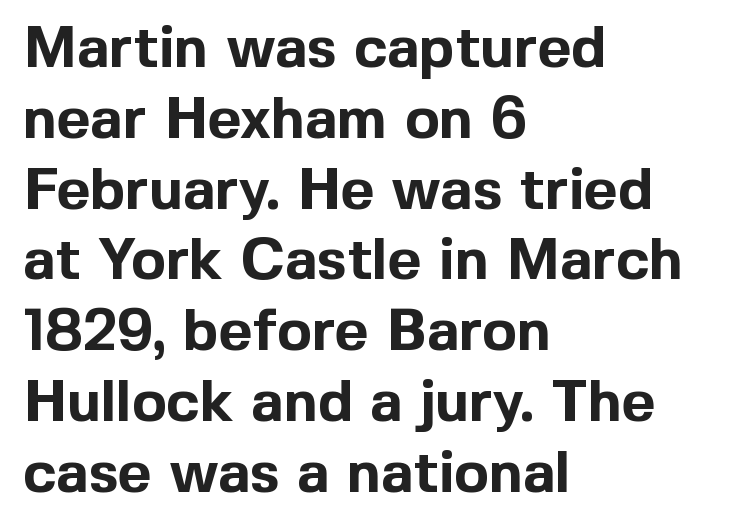
{"serif": "no", "italic": "no", "bold": "yes", "weight": "bold", "width": "normal", "x_height": "medium", "monospaced": "no", "underline": "no", "align": "left", "line_spacing_ratio": 1.22, "letter_spacing": "normal", "letter_spacing_em": 0.0, "glyph_px": 58}
